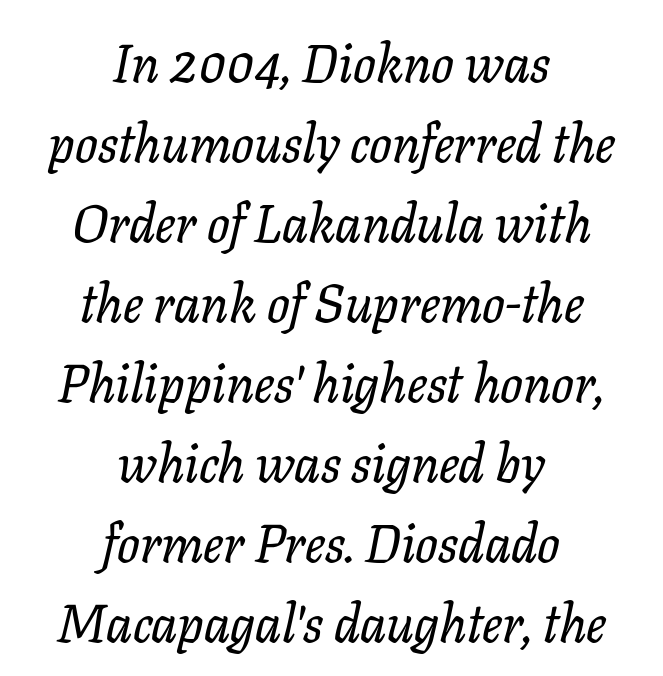
The image shows 53 px serif type, italic (leaning right); set centered, normal line spacing (1.51x), normal letter spacing, not underlined; low stroke contrast and a medium x-height.
